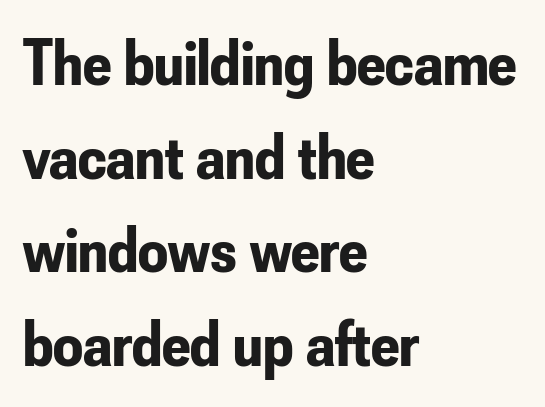
The image shows 66 px bold, condensed sans-serif type, upright; set left-aligned, normal line spacing (1.42x), normal letter spacing, not underlined; low stroke contrast and a small x-height.
